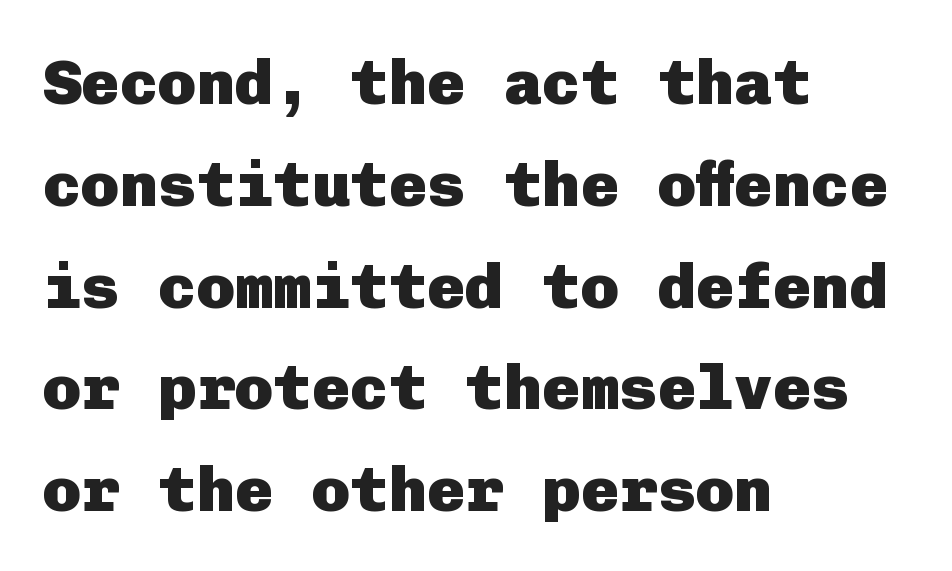
Are there feet on the stems? There aren't — it's a sans. Does the leading feel generous? No, just average. The tracking reads as untouched default to a designer's eye. Check under the words: just untouched page.
